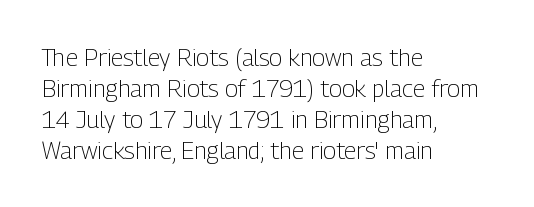
These lines keep a tight, regular rhythm from letter to letter. Notice how descenders clear the ascenders below comfortably — that's standard leading. These lines were composed using upright roman letters. One-word summary of the alignment: left. Nobody drew a line under any word here. The typesetting does not lean heavy: it is not bold.
